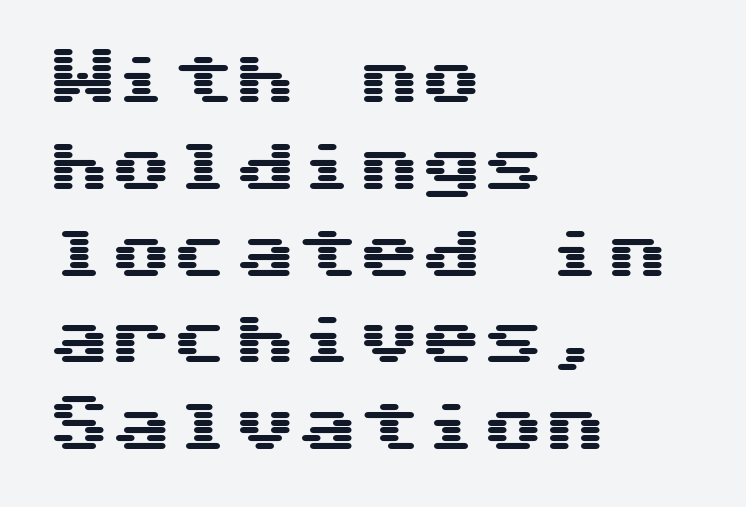
Unmarked baselines from the first word to the last. No italicization has been applied; the sample stays upright. The font family rendered here belongs to the sans-serif group. Honestly, the letter spacing is just normal — you wouldn't notice it.
